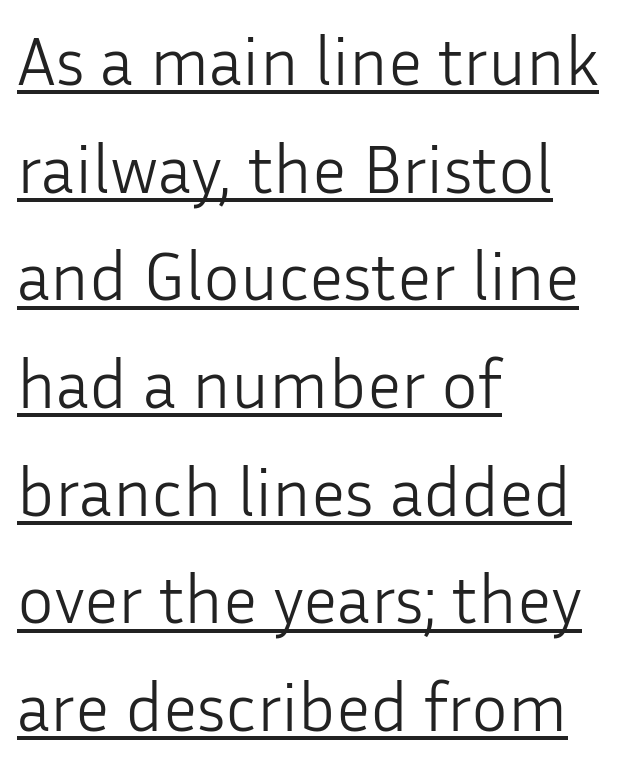
The image shows 69 px light sans-serif type, upright; set left-aligned, normal line spacing (1.56x), normal letter spacing, underlined; low stroke contrast and a medium x-height.
